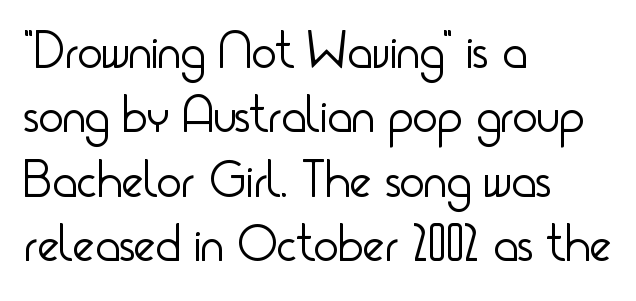
{"serif": "no", "italic": "no", "bold": "no", "weight": "light", "width": "condensed", "stroke_contrast": "low", "x_height": "small", "monospaced": "no", "underline": "no", "align": "left", "line_spacing_ratio": 1.24, "letter_spacing": "normal", "letter_spacing_em": 0.0, "glyph_px": 52}
